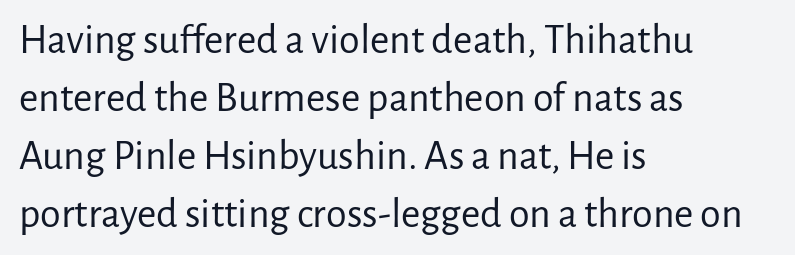
Horizontal alignment here is leftward, the default for most running prose. Each new line begins a customary step beneath the previous one. Notice how the stems are strictly vertical — no italics here. Note the varied advance widths — an 'i' is clearly narrower than an 'm'. This sample uses a sans-serif face.
